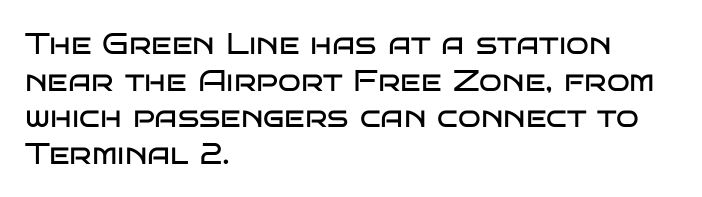
Just letters on the line, the space beneath them empty. If you drew a line through each stem, it would be perfectly vertical. The typesetting does not lean heavy: it is not bold. The letters sit at their default tracking, neither squeezed nor spread.
